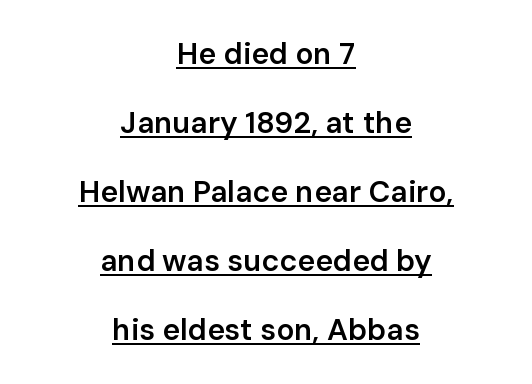
{"serif": "no", "italic": "no", "bold": "semi", "weight": "semibold", "width": "normal", "stroke_contrast": "low", "x_height": "medium", "monospaced": "no", "underline": "yes", "align": "center", "line_spacing": "loose", "line_spacing_ratio": 2.3, "letter_spacing": "normal", "letter_spacing_em": 0.0, "glyph_px": 30}
